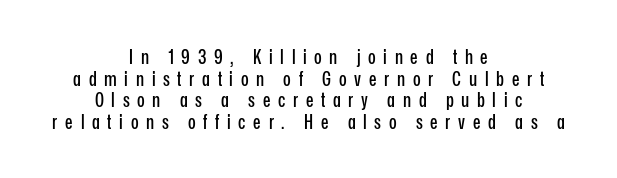
The paragraph shown floats in the horizontal middle. The lettering stays uniformly vertical, giving the passage a roman look. Cramped leading. Loose tracking; the words dissolve into strings of separated letters.
